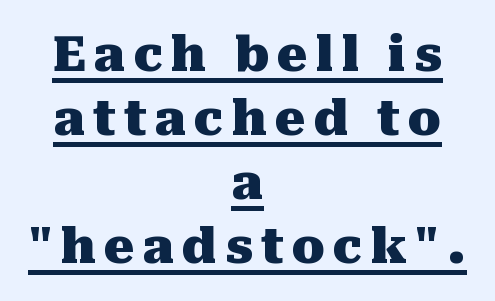
No italicization has been applied; the sample stays upright. Strokes here are thick enough to call this a true bold. The type family on display is of the serif kind. Honestly, the row spacing looks completely unremarkable. This sample has the flowing, uneven cadence of proportional lettering.
